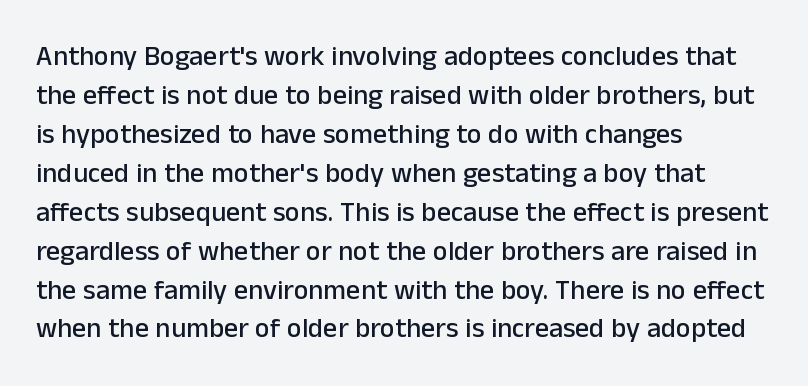
The specimen omits any rule beneath the text block's lines. The letters advance in unequal steps, a hallmark of proportional type. Between one letter and the next there's only the usual sliver of space. This is sans-serif lettering, the kind often seen on screens and signage. Horizontally, the lines are justified to the leading edge only. Posture: vertical.
